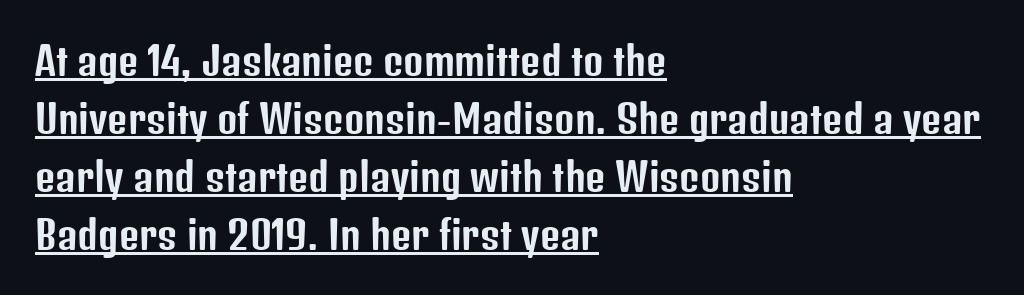
Looks like regular typesetting: each glyph gets only the width it needs. The letters stand straight up with perfectly vertical stems. The tracking reads as untouched default to a designer's eye. Each new line begins a customary step beneath the previous one. The ragged edge is on the right, which tells us the setting is flush left. Compared with undecorated copy, this sample adds a rule below the words.
